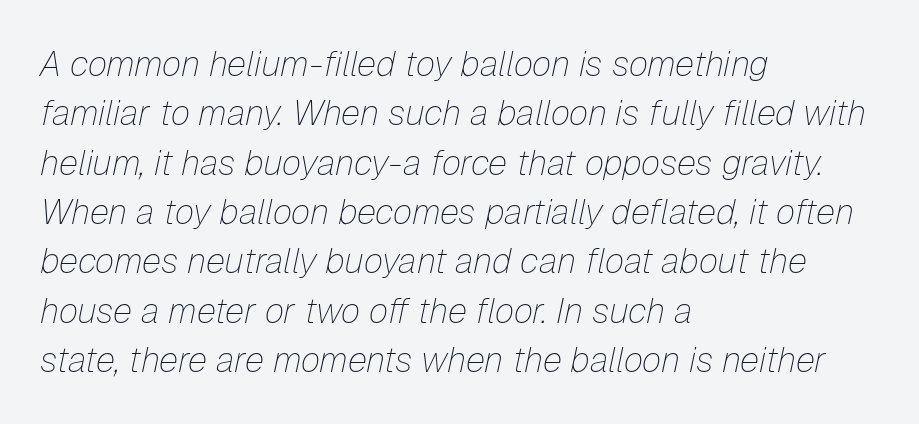
The image shows 35 px thin type, italic (leaning right); set left-aligned, normal line spacing (1.41x), normal letter spacing, not underlined; low stroke contrast and a medium x-height.
